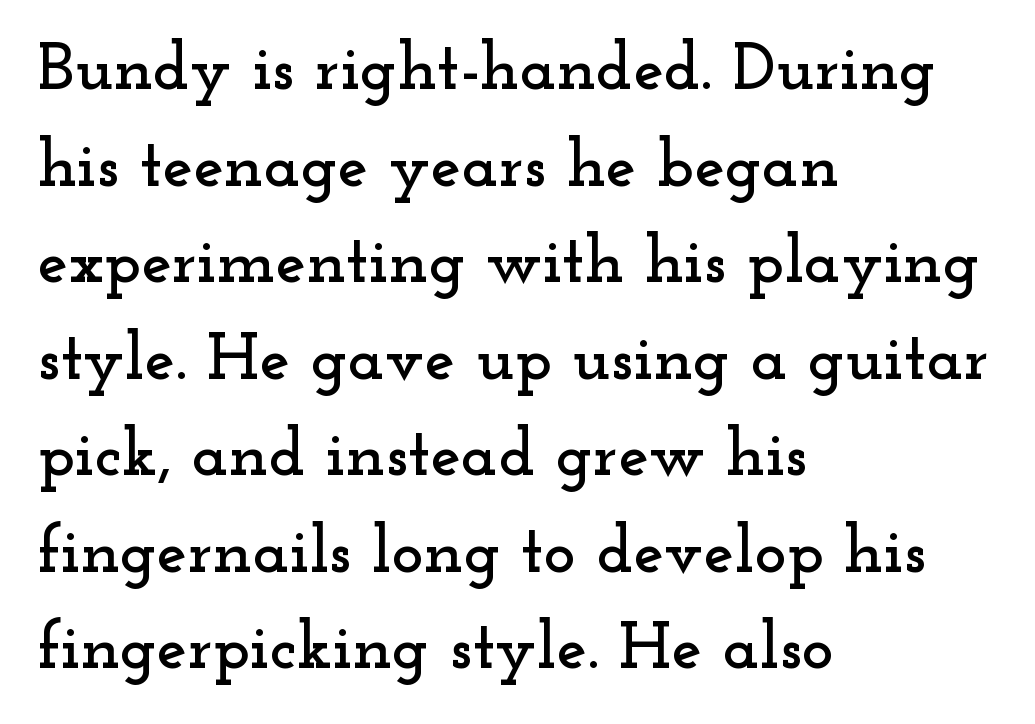
Q: Is the text italic (slanted)? A: No, it is upright.
Q: Is the typeface a serif or a sans-serif typeface? A: Serif.
Q: Is the text underlined? A: No.
Q: How is the paragraph aligned? A: Left-aligned.
Q: Is the spacing between letters normal or unusually wide? A: Normal.
Q: Is the spacing between lines tight, normal or loose? A: Normal.
Q: Width (condensed, normal, or wide)? A: Wide.
Q: Stroke contrast? A: Low.
Q: x-height? A: Small.
Q: Monospaced? A: No.
